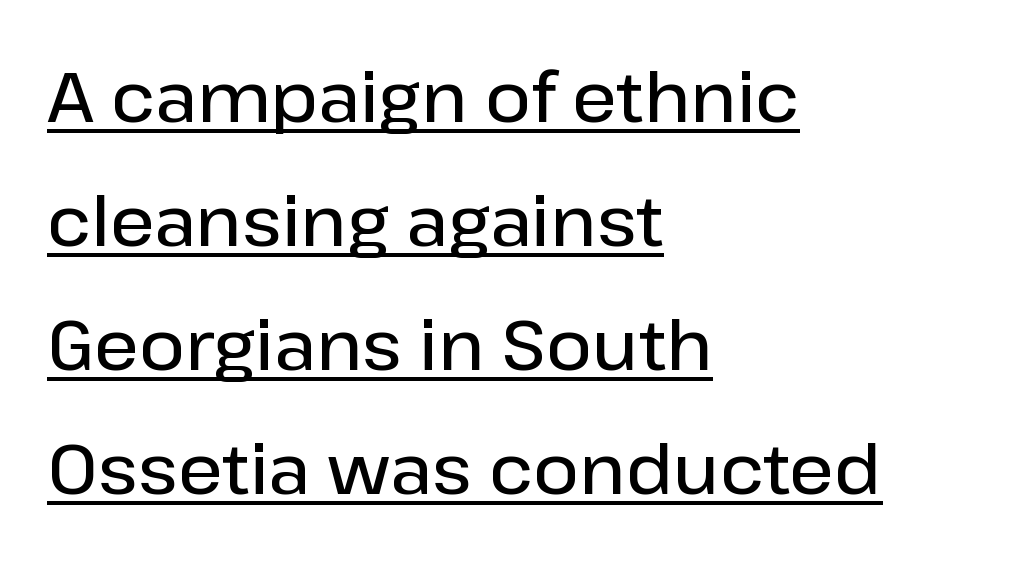
{"serif": "no", "italic": "no", "bold": "semi", "weight": "semibold", "width": "normal", "stroke_contrast": "low", "x_height": "medium", "monospaced": "no", "underline": "yes", "align": "left", "line_spacing_ratio": 1.77, "letter_spacing": "normal", "letter_spacing_em": 0.0, "glyph_px": 70}
